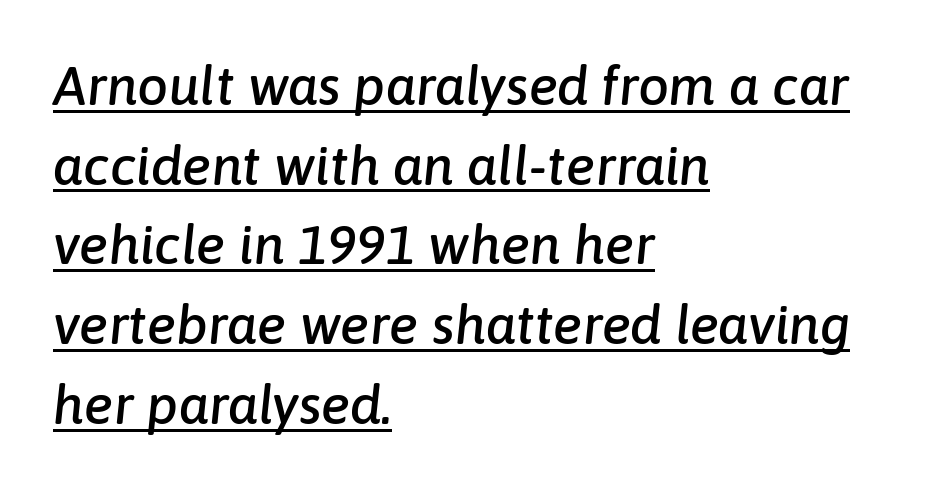
{"italic": "yes", "lean": "right", "slant_degrees": 6, "width": "normal", "stroke_contrast": "low", "x_height": "medium", "monospaced": "no", "underline": "yes", "align": "left", "line_spacing": "normal", "line_spacing_ratio": 1.45, "letter_spacing": "normal", "letter_spacing_em": 0.0, "glyph_px": 55}
